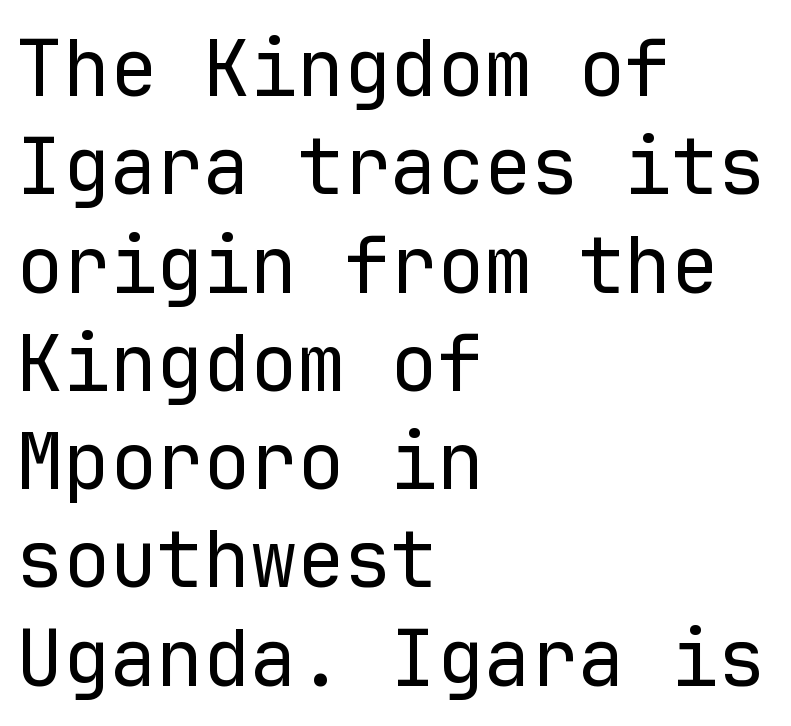
{"serif": "no", "italic": "no", "bold": "no", "weight": "regular", "width": "normal", "stroke_contrast": "low", "x_height": "medium", "monospaced": "yes", "underline": "no", "align": "left", "line_spacing": "normal", "line_spacing_ratio": 1.26, "letter_spacing": "normal", "letter_spacing_em": 0.0, "glyph_px": 78}
